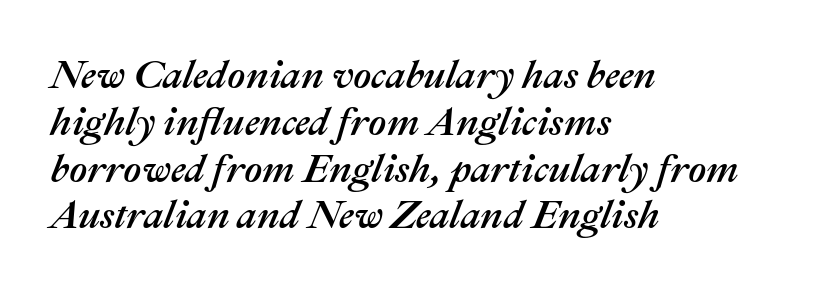
Designer's note — italics engaged. The face used here is proportionally spaced, like ordinary book or web type. Short note: letters normally spaced. Each line starts at the same left margin while the right side varies. Nobody drew a line under any word here.
